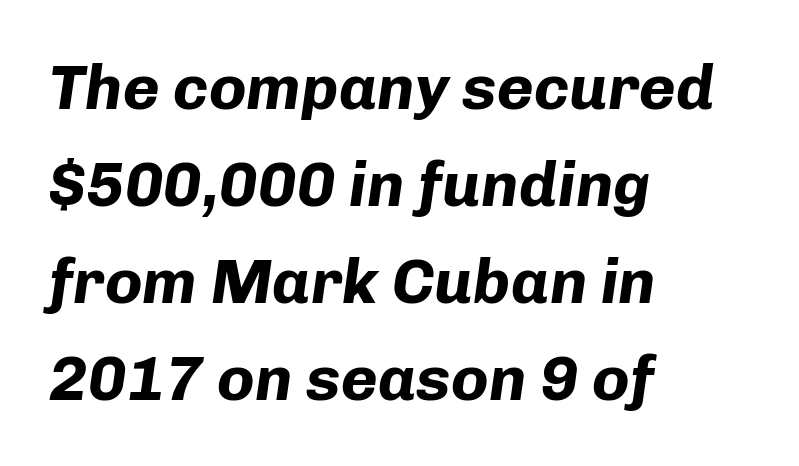
The image shows 63 px bold type, italic (leaning right); set left-aligned, normal line spacing (1.54x), normal letter spacing, not underlined; low stroke contrast and a medium x-height.
